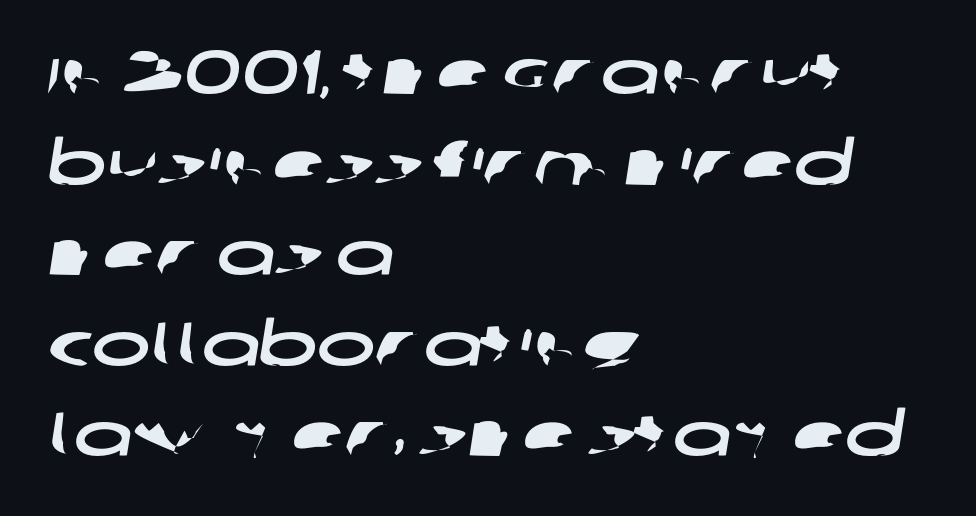
The image shows 62 px wide sans-serif type; set left-aligned, normal line spacing (1.46x), normal letter spacing, not underlined; low stroke contrast and a large x-height.
